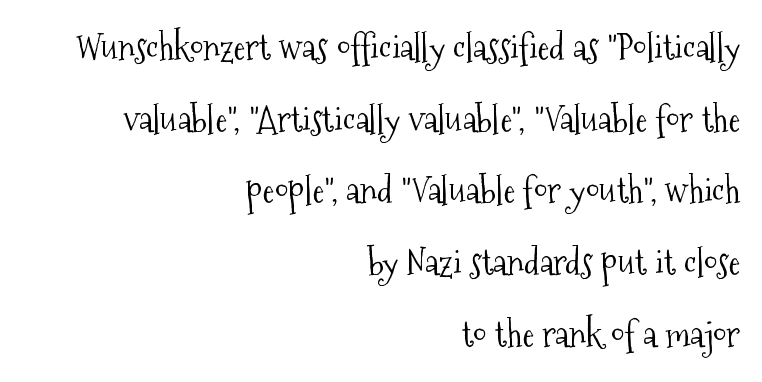
The image shows 36 px light, condensed serif type, upright; set right-aligned, loose line spacing (1.99x), normal letter spacing, not underlined; medium stroke contrast and a medium x-height.
